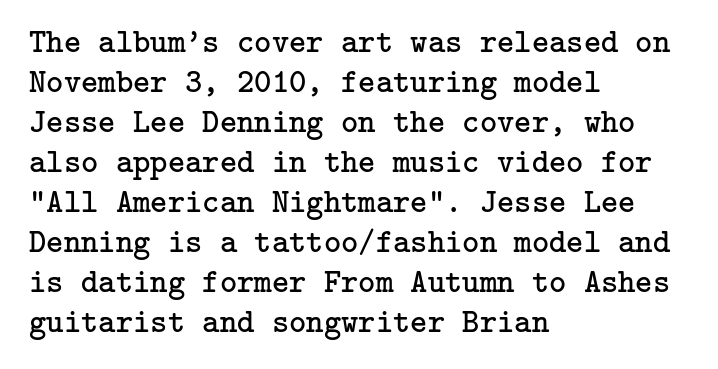
Q: Is the text bold? A: No.
Q: Is the text italic (slanted)? A: No, it is upright.
Q: Is the typeface a serif or a sans-serif typeface? A: Serif.
Q: Is the text underlined? A: No.
Q: How is the paragraph aligned? A: Left-aligned.
Q: Is the spacing between letters normal or unusually wide? A: Normal.
Q: Width (condensed, normal, or wide)? A: Normal.
Q: Stroke contrast? A: Low.
Q: x-height? A: Medium.
